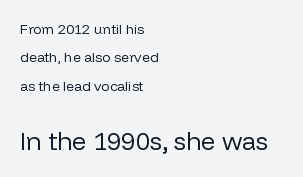
The image shows 25 px text type, upright; set left-aligned, loose line spacing (2.02x), normal letter spacing, not underlined; the second (bottom) block is 1.79x larger.
